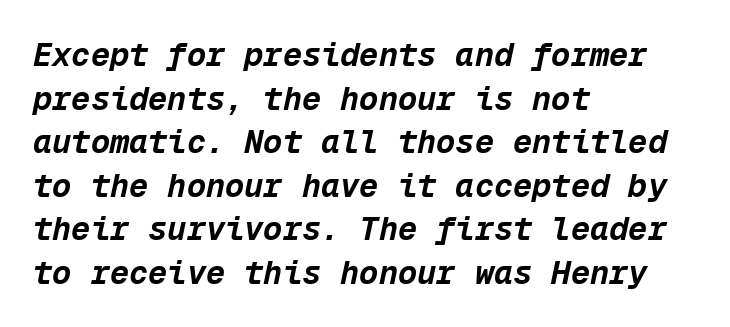
Q: Is the text bold? A: Yes.
Q: Is the text italic (slanted)? A: Yes, it leans right by about 12 degrees.
Q: Is the text underlined? A: No.
Q: How is the paragraph aligned? A: Left-aligned.
Q: Is the spacing between letters normal or unusually wide? A: Normal.
Q: Is the spacing between lines tight, normal or loose? A: Normal.
Q: Width (condensed, normal, or wide)? A: Normal.
Q: Stroke contrast? A: Low.
Q: x-height? A: Medium.
Q: Monospaced? A: Yes.
